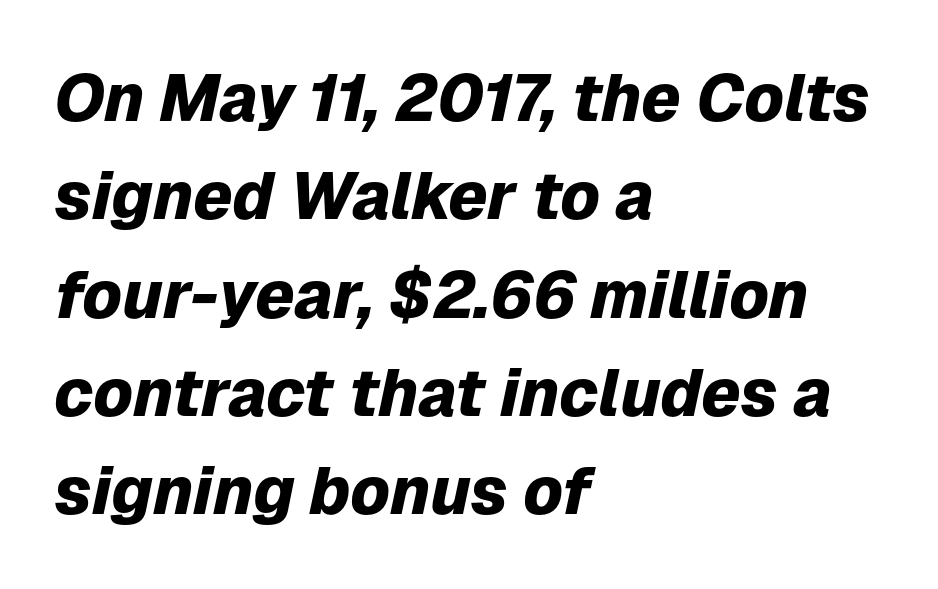
{"italic": "yes", "lean": "right", "slant_degrees": 12, "bold": "yes", "weight": "heavy", "width": "normal", "stroke_contrast": "low", "x_height": "medium", "monospaced": "no", "underline": "no", "align": "left", "line_spacing": "normal", "line_spacing_ratio": 1.49, "letter_spacing": "normal", "letter_spacing_em": 0.0, "glyph_px": 66}
